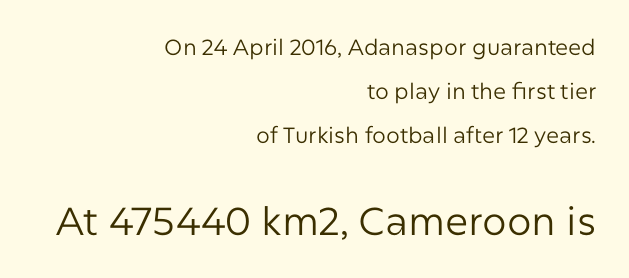
Tracking value appears to be zero — textbook default spacing. A typesetter would call this proportional, since set widths differ per character. Bigger letters appear in the bottom chunk; the top chunk is reduced. The specimen reads as upright at a glance. Summary of vertical rhythm: relaxed, with wide interline spacing. The passage is arranged like a letterhead date or caption credit — flush right.
